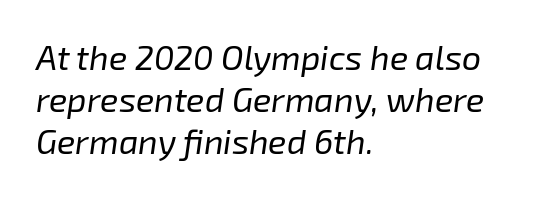
{"italic": "yes", "lean": "right", "slant_degrees": 8, "bold": "no", "weight": "regular", "width": "normal", "stroke_contrast": "low", "x_height": "medium", "monospaced": "no", "underline": "no", "align": "left", "line_spacing_ratio": 1.24, "letter_spacing": "normal", "letter_spacing_em": 0.0, "glyph_px": 34}
